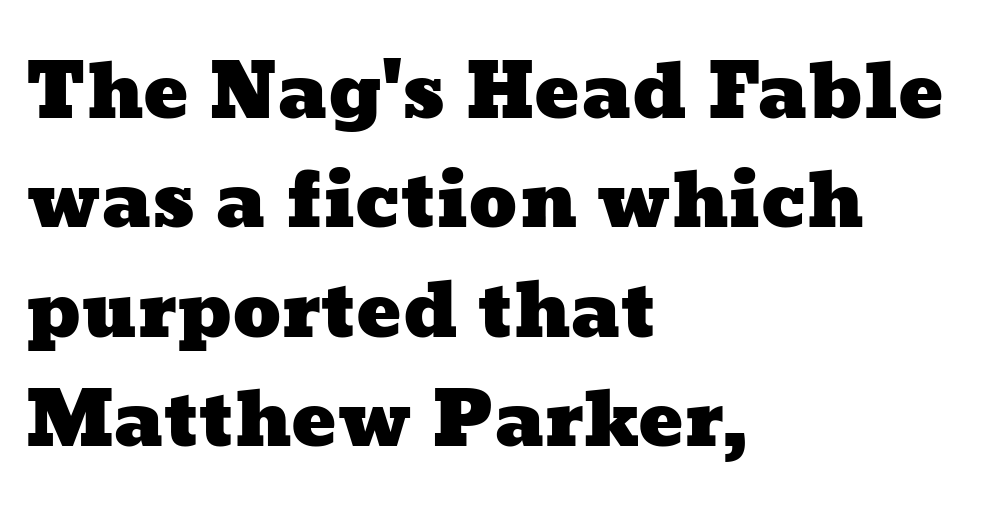
Q: Is the text underlined? A: No.
Q: How is the paragraph aligned? A: Left-aligned.
Q: Is the spacing between letters normal or unusually wide? A: Normal.
Q: Is the spacing between lines tight, normal or loose? A: Normal.
Q: Width (condensed, normal, or wide)? A: Wide.
Q: Stroke contrast? A: Low.
Q: x-height? A: Medium.
Q: Monospaced? A: No.
